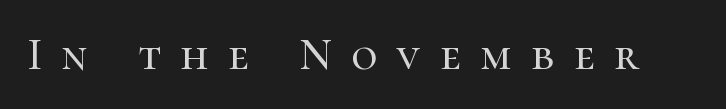
The axis of the letterforms is exactly vertical. Note: serifs present on the glyphs. The zone under the glyphs is completely vacant. Spacing between characters has been opened up far beyond the box default. Here the designer chose a conventional face with non-uniform glyph widths.
